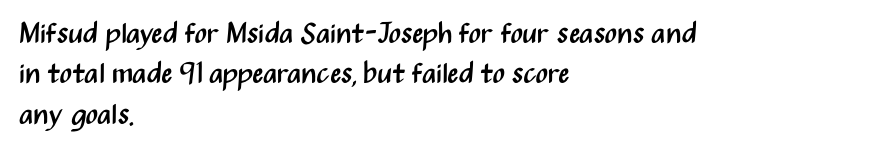
The image shows 29 px regular-weight, condensed sans-serif type, upright; set left-aligned, normal line spacing (1.39x), normal letter spacing, not underlined; medium stroke contrast and a medium x-height.
